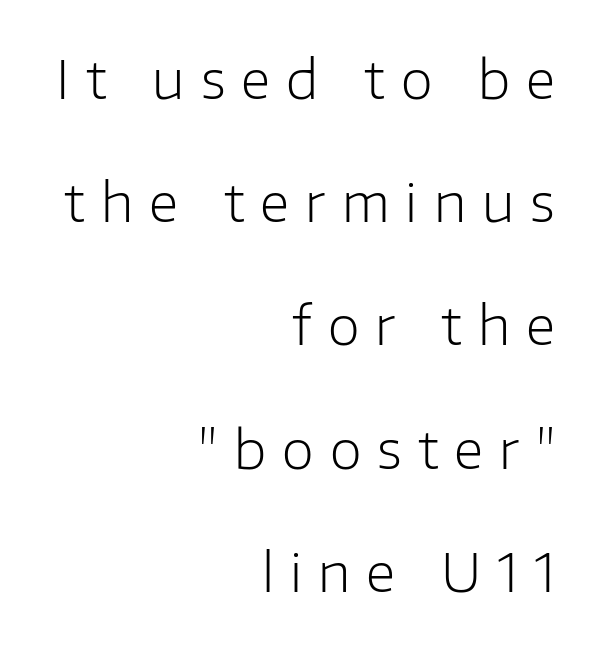
Any mark beneath the type? The region is blank. This block would shrink considerably if given ordinary leading; it's expanded now. Compared with typical body copy, the letter spacing here is much looser. The passage shown is not bold in any degree.
